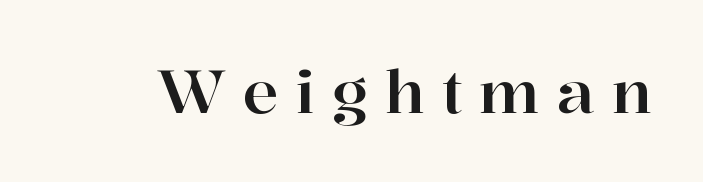
{"serif": "yes", "italic": "no", "width": "normal", "stroke_contrast": "high", "x_height": "medium", "monospaced": "no", "underline": "no", "letter_spacing": "wide", "letter_spacing_em": 0.29, "glyph_px": 59}
